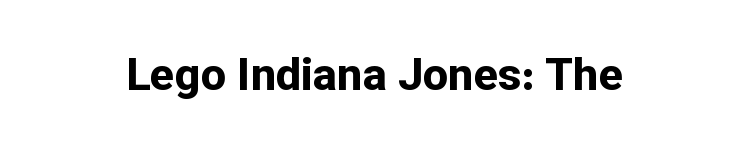
{"serif": "no", "italic": "no", "bold": "yes", "weight": "bold", "width": "normal", "stroke_contrast": "low", "x_height": "medium", "monospaced": "no", "underline": "no", "align": "center", "letter_spacing": "normal", "letter_spacing_em": 0.0, "glyph_px": 45}
